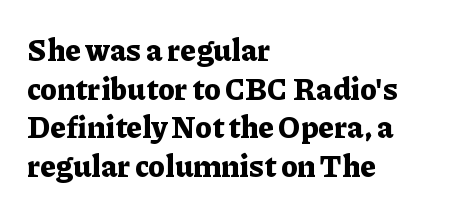
The typesetting leans heavy: a genuine bold. Casual observation: everything's shoved over to the left. Note: serifs present on the glyphs. You can tell it's not italic because the verticals are truly vertical.
